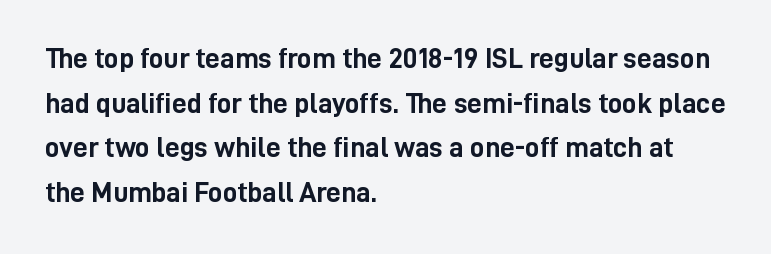
Q: Is the text bold? A: Yes.
Q: Is the text italic (slanted)? A: No, it is upright.
Q: Is the typeface a serif or a sans-serif typeface? A: Sans-serif.
Q: Is the text underlined? A: No.
Q: How is the paragraph aligned? A: Left-aligned.
Q: Is the spacing between letters normal or unusually wide? A: Normal.
Q: Is the spacing between lines tight, normal or loose? A: Normal.
Q: Width (condensed, normal, or wide)? A: Condensed.
Q: Stroke contrast? A: Low.
Q: x-height? A: Medium.
Q: Monospaced? A: No.
